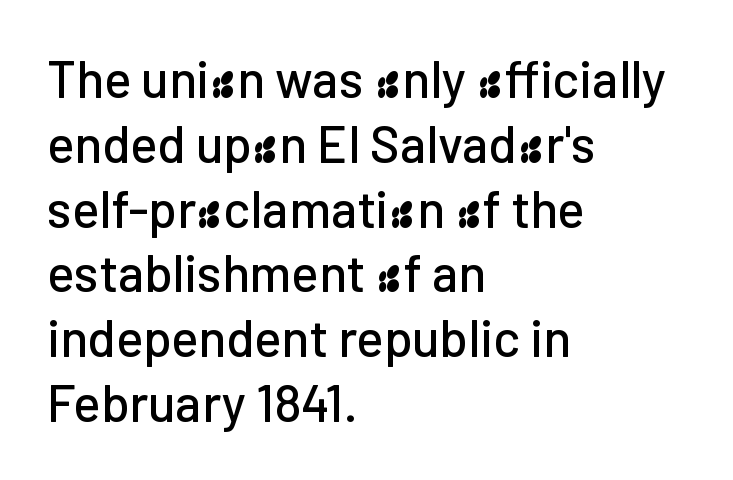
The passage shown has conventional tracking throughout. A typesetter would mark this as roman, not italic. No word sits above an underline. Unlike a traditional serif, this face leaves its strokes unadorned. Typeset ragged right — the left edge is the straight one.
